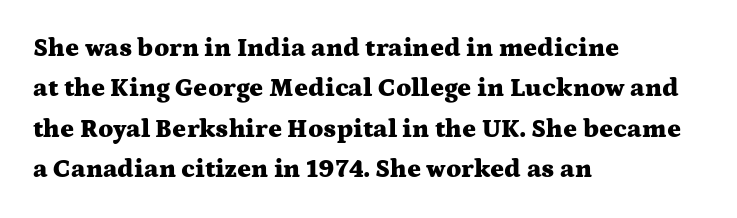
Q: Is the text bold? A: Yes.
Q: Is the text italic (slanted)? A: No, it is upright.
Q: Is the text underlined? A: No.
Q: How is the paragraph aligned? A: Left-aligned.
Q: Is the spacing between letters normal or unusually wide? A: Normal.
Q: Is the spacing between lines tight, normal or loose? A: Normal.
